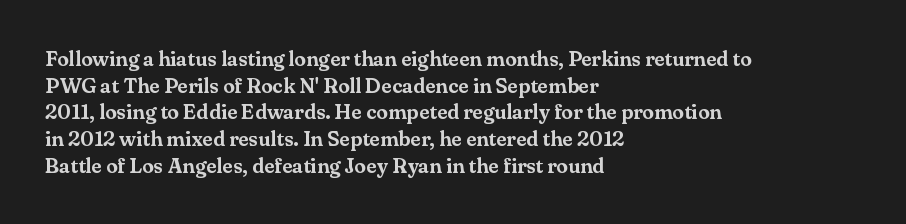
Successive baselines arrive at the customary interval. The space directly below the letters is spotless. The face used here is rendered with its standard letterfit. The rendering anchors every line to the left-hand side.
